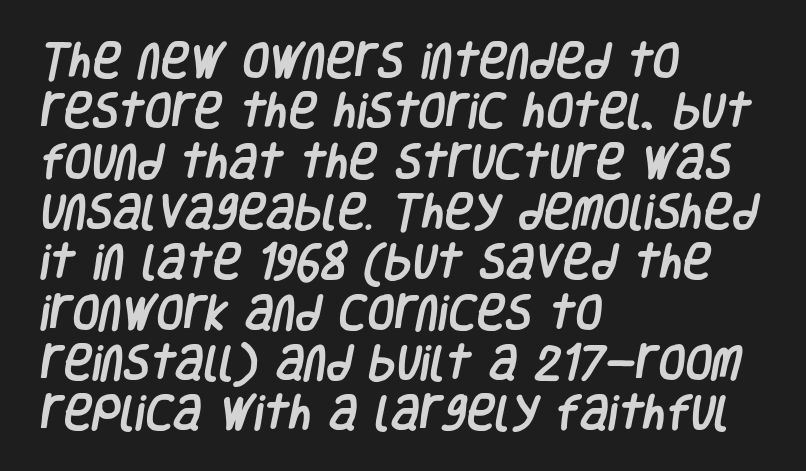
The image shows 39 px condensed sans-serif type; set left-aligned, normal line spacing (1.29x), normal letter spacing, not underlined; low stroke contrast and a large x-height.
